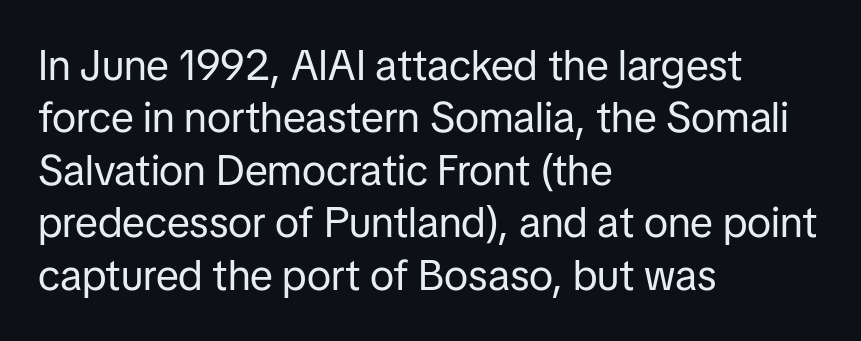
Unmarked baselines from the first word to the last. The face used here is proportionally spaced, like ordinary book or web type. Whoever set this chose a conventional vertical rhythm. Nothing unusual about the tracking: characters are spaced as the font intends. Ordinary non-slanted type is in use. Look at the bottom of the vertical strokes: they stop flat, with no serifs.
